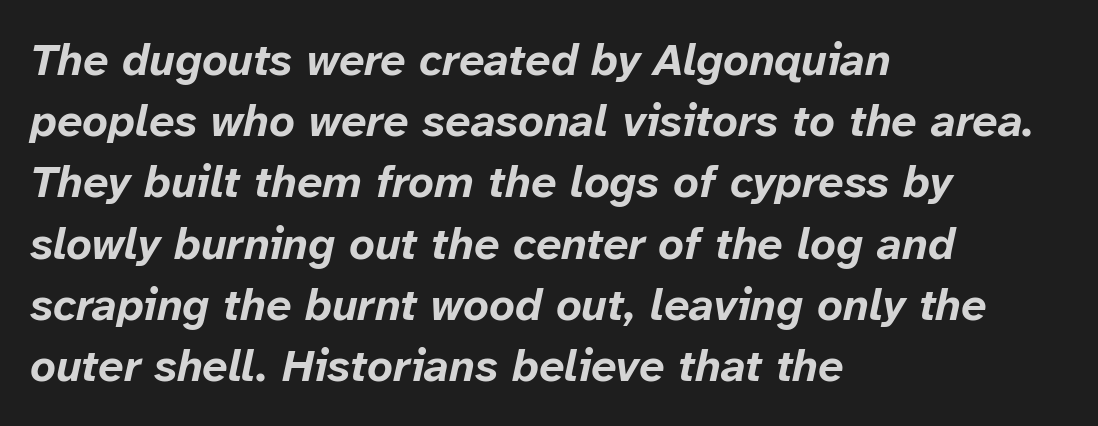
{"italic": "yes", "lean": "right", "slant_degrees": 12, "bold": "yes", "weight": "bold", "width": "normal", "stroke_contrast": "low", "x_height": "medium", "monospaced": "no", "underline": "no", "align": "left", "line_spacing": "normal", "line_spacing_ratio": 1.36, "letter_spacing": "normal", "letter_spacing_em": 0.0, "glyph_px": 45}
